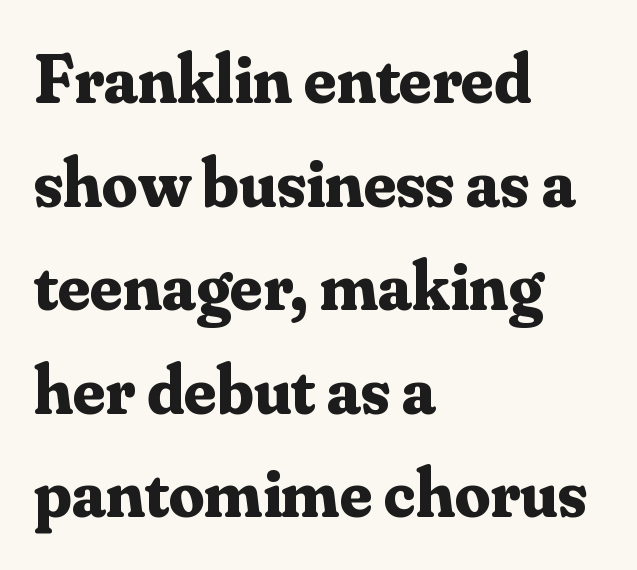
The image shows 70 px bold serif type, upright; set left-aligned, normal line spacing (1.48x), normal letter spacing, not underlined; medium stroke contrast and a small x-height.
